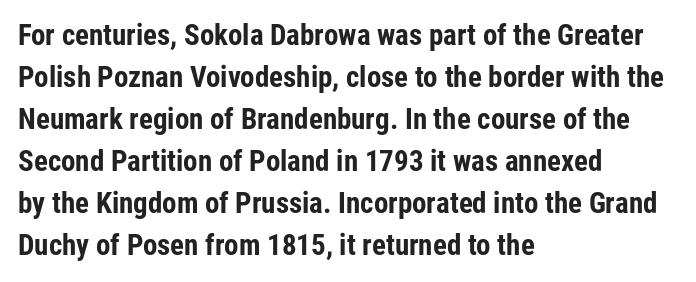
{"serif": "no", "italic": "no", "bold": "yes", "weight": "bold", "width": "condensed", "stroke_contrast": "low", "x_height": "medium", "monospaced": "no", "underline": "no", "align": "left", "line_spacing": "normal", "line_spacing_ratio": 1.45, "letter_spacing": "normal", "letter_spacing_em": 0.0, "glyph_px": 29}
